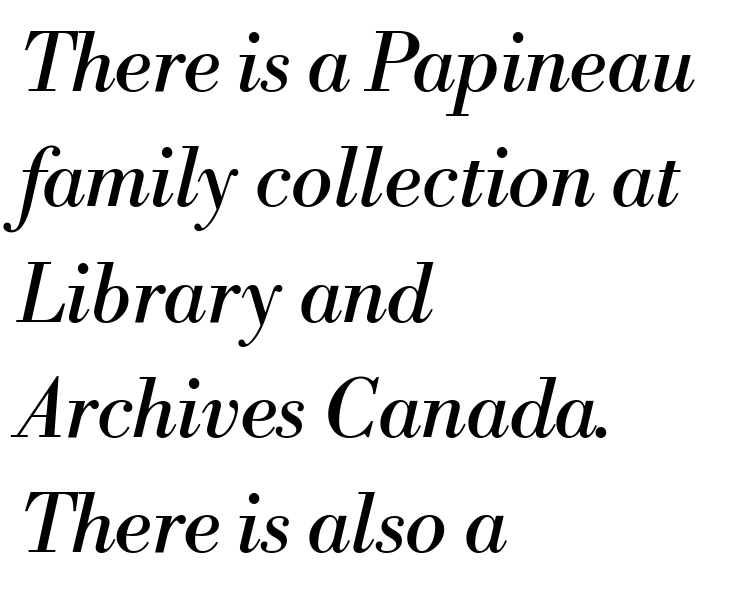
Q: Is the text bold? A: No.
Q: Is the text italic (slanted)? A: Yes, it leans right by about 13 degrees.
Q: Is the typeface a serif or a sans-serif typeface? A: Serif.
Q: Is the text underlined? A: No.
Q: How is the paragraph aligned? A: Left-aligned.
Q: Is the spacing between letters normal or unusually wide? A: Normal.
Q: Is the spacing between lines tight, normal or loose? A: Normal.
Q: Width (condensed, normal, or wide)? A: Normal.
Q: Stroke contrast? A: Medium.
Q: x-height? A: Small.
Q: Monospaced? A: No.
